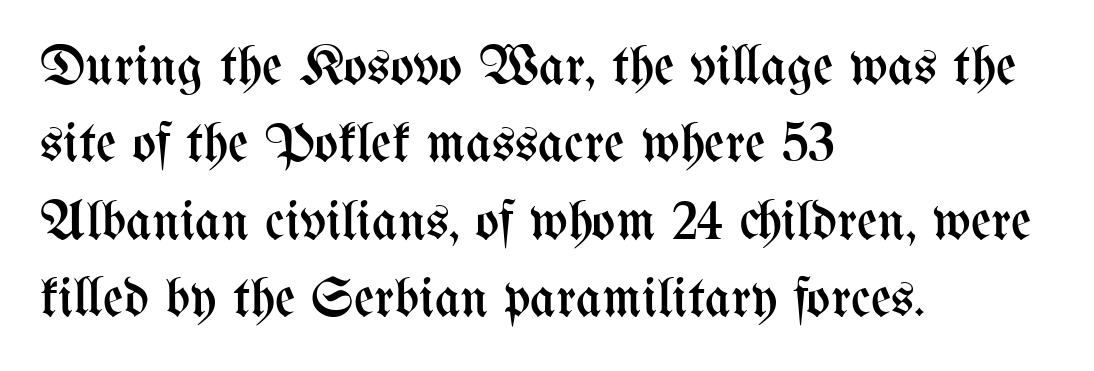
The image shows 56 px regular-weight, condensed type, upright; set left-aligned, normal line spacing (1.38x), normal letter spacing, not underlined; medium stroke contrast and a medium x-height.
